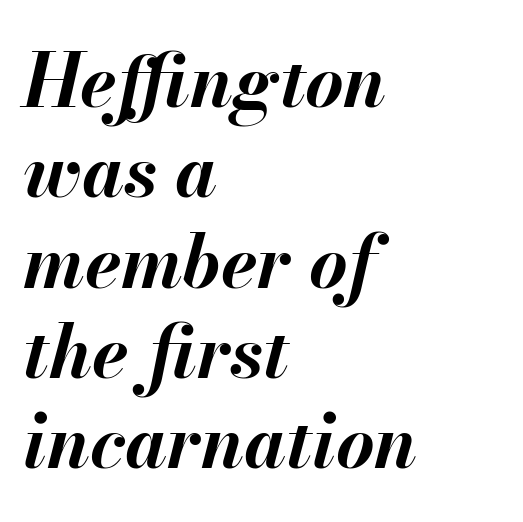
The image shows 74 px bold type, italic (leaning right); set left-aligned, line spacing 1.22x, normal letter spacing, not underlined; medium stroke contrast and a small x-height.
